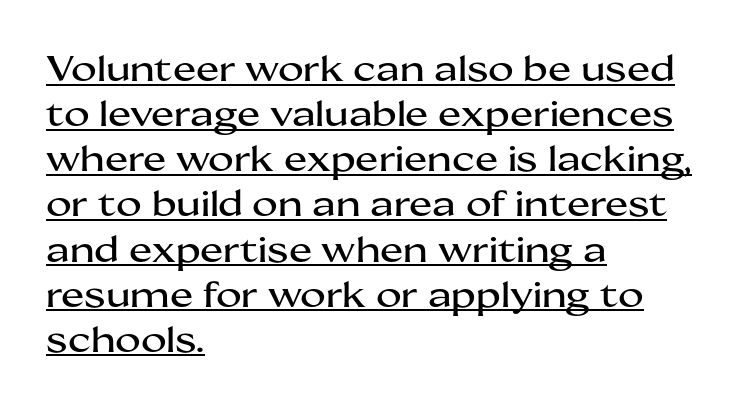
The typography opts for an upright posture over an oblique one. The lines in this sample share a left origin and differ only in where they stop. Quick note: underline on. Baseline-to-baseline distance is the conventional proportion of letter height.
